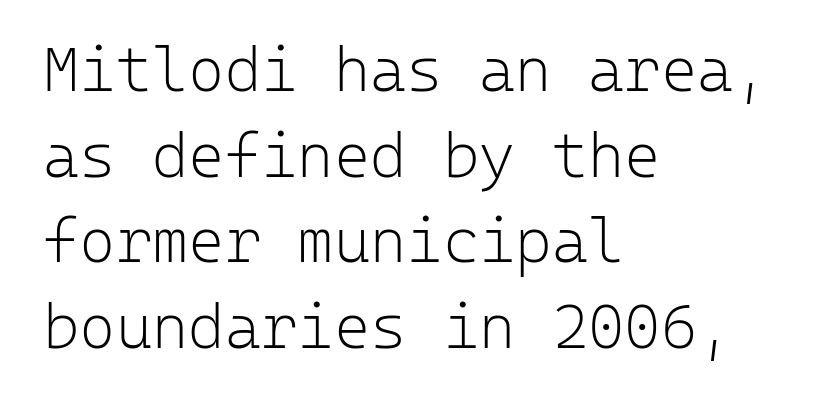
Q: Is the text bold? A: No.
Q: Is the text italic (slanted)? A: No, it is upright.
Q: Is the typeface a serif or a sans-serif typeface? A: Sans-serif.
Q: Is the text underlined? A: No.
Q: How is the paragraph aligned? A: Left-aligned.
Q: Is the spacing between letters normal or unusually wide? A: Normal.
Q: Is the spacing between lines tight, normal or loose? A: Normal.
Q: Width (condensed, normal, or wide)? A: Normal.
Q: Stroke contrast? A: Low.
Q: x-height? A: Medium.
Q: Monospaced? A: Yes.
